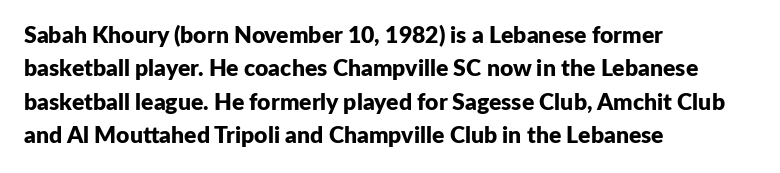
Every letter is thick-stroked: bold, no question. The space directly below the letters is spotless. How would I describe the line gaps? Plain and ordinary. A classic flush-left, rag-right setting is used for this passage. The specimen reads as upright at a glance.
